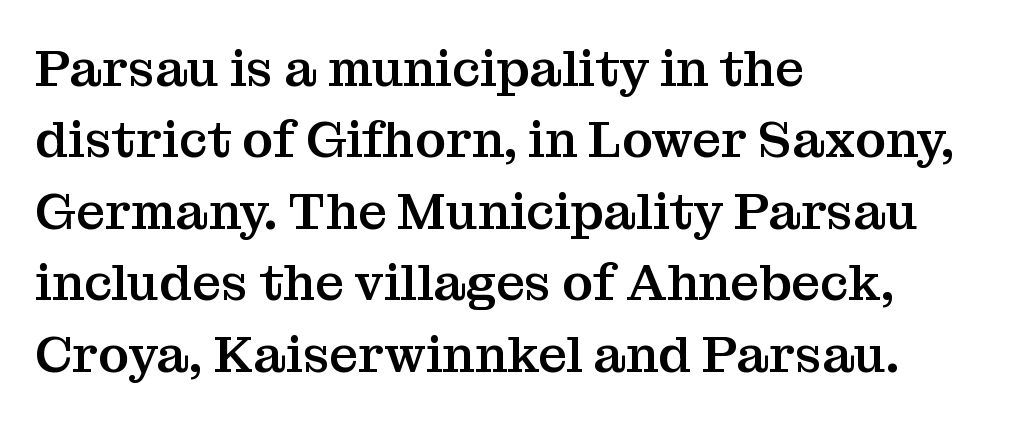
Are there feet on the stems? There are — it's a serif. The gap between lines stays unmarked. The compositor pushed each line to the left boundary. In terms of posture, this sample is upright.
